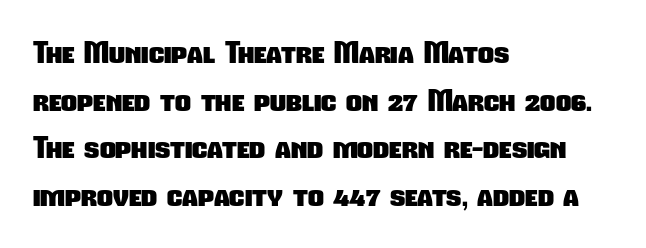
{"serif": "no", "bold": "yes", "weight": "heavy", "width": "condensed", "stroke_contrast": "low", "x_height": "medium", "monospaced": "no", "underline": "no", "align": "left", "line_spacing": "normal", "line_spacing_ratio": 1.54, "letter_spacing": "normal", "letter_spacing_em": 0.0, "glyph_px": 31}
